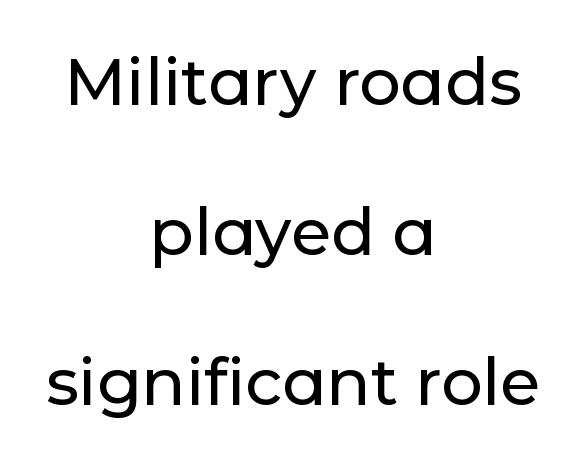
The image shows 65 px sans-serif type, upright; set centered, loose line spacing (2.31x), normal letter spacing, not underlined; low stroke contrast and a medium x-height.
